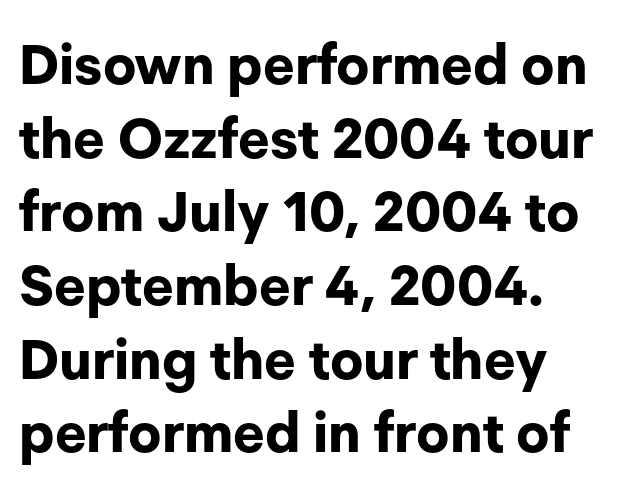
The image shows 55 px bold sans-serif type, upright; set left-aligned, normal line spacing (1.34x), normal letter spacing, not underlined; low stroke contrast and a medium x-height.
